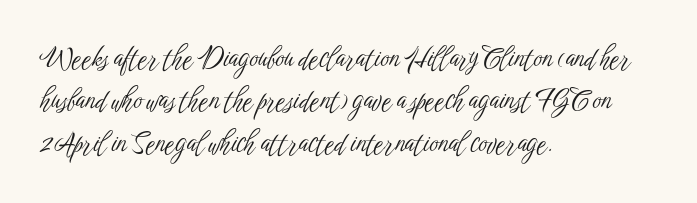
Q: Is the text bold? A: No.
Q: Is the text italic (slanted)? A: Yes.
Q: Is the text underlined? A: No.
Q: How is the paragraph aligned? A: Left-aligned.
Q: Is the spacing between letters normal or unusually wide? A: Normal.
Q: Is the spacing between lines tight, normal or loose? A: Normal.
